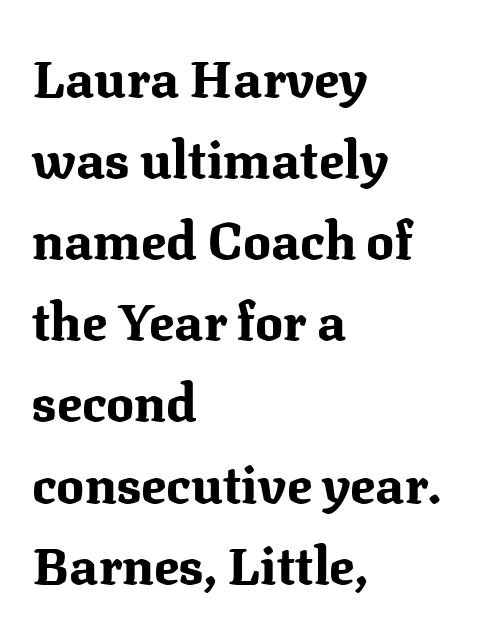
Q: Is the text bold? A: Yes.
Q: Is the text italic (slanted)? A: No, it is upright.
Q: Is the typeface a serif or a sans-serif typeface? A: Serif.
Q: Is the text underlined? A: No.
Q: How is the paragraph aligned? A: Left-aligned.
Q: Is the spacing between letters normal or unusually wide? A: Normal.
Q: Is the spacing between lines tight, normal or loose? A: Normal.
Q: Width (condensed, normal, or wide)? A: Normal.
Q: Stroke contrast? A: Medium.
Q: x-height? A: Medium.
Q: Monospaced? A: No.
